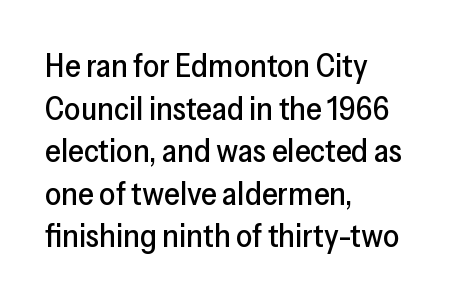
Q: Is the text italic (slanted)? A: No, it is upright.
Q: Is the typeface a serif or a sans-serif typeface? A: Sans-serif.
Q: Is the text underlined? A: No.
Q: How is the paragraph aligned? A: Left-aligned.
Q: Is the spacing between letters normal or unusually wide? A: Normal.
Q: Is the spacing between lines tight, normal or loose? A: Normal.
Q: Width (condensed, normal, or wide)? A: Normal.
Q: Stroke contrast? A: Low.
Q: x-height? A: Medium.
Q: Monospaced? A: No.
